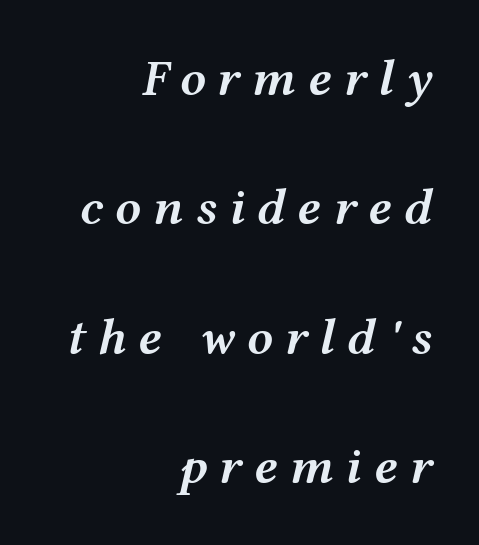
Would a proofreader flag this as italicized? Yes. Unmarked baselines from the first word to the last. Weight check: semibold — heavier than regular, not quite bold. These lines stand farther apart than default settings would place them.
